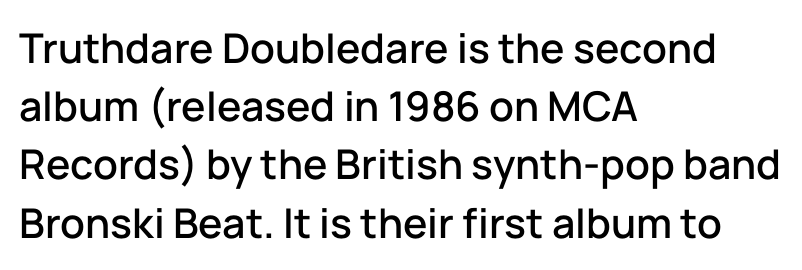
{"serif": "no", "italic": "no", "width": "normal", "stroke_contrast": "low", "x_height": "medium", "monospaced": "no", "underline": "no", "align": "left", "line_spacing": "normal", "line_spacing_ratio": 1.42, "letter_spacing": "normal", "letter_spacing_em": 0.0, "glyph_px": 41}
